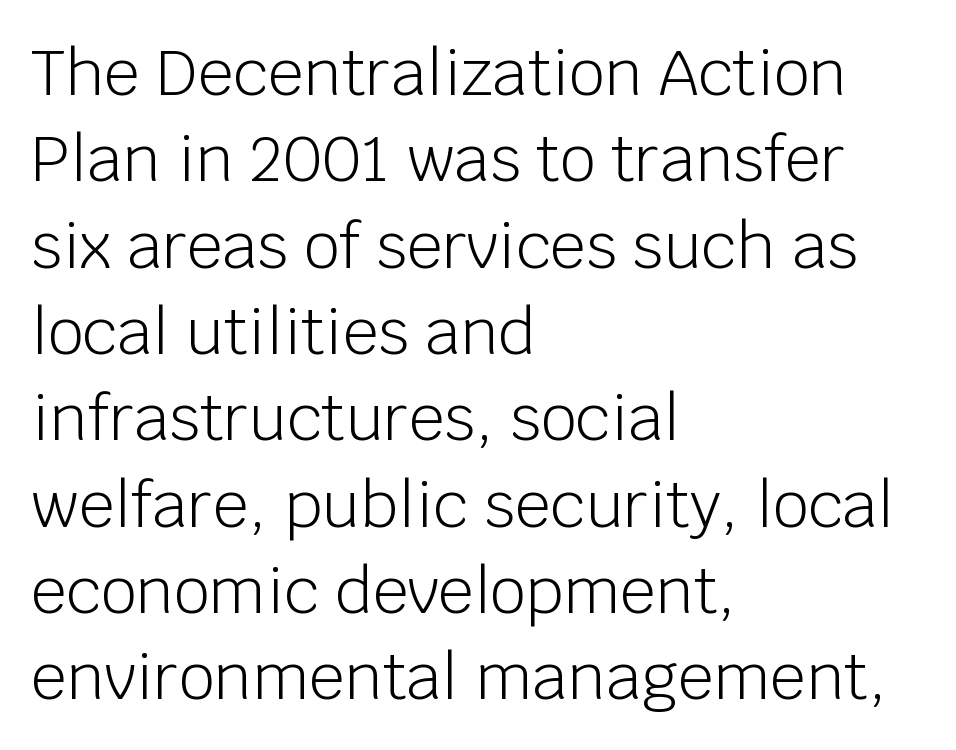
The image shows 63 px light sans-serif type, upright; set left-aligned, normal line spacing (1.37x), normal letter spacing, not underlined; low stroke contrast and a large x-height.
